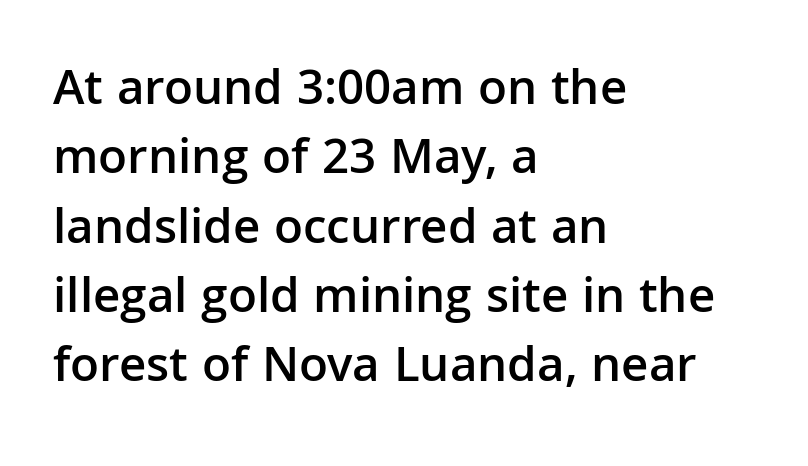
Tracking here is standard; glyphs follow each other at the usual distance. The passage shown is typed in a proportional face where columns would drift. Every stem runs plumb, perpendicular to the baseline. Are there feet on the stems? There aren't — it's a sans. The passage shown is not underscored anywhere. Typeset ragged right — the left edge is the straight one.
